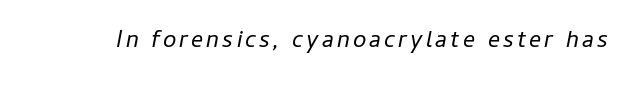
Style check: oblique. The font is comparable to plain body text, perhaps lighter. Just letters on the line, the space beneath them empty.
